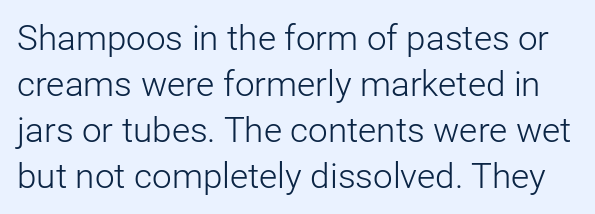
The image shows 35 px light sans-serif type, upright; set normal line spacing (1.31x), normal letter spacing, not underlined; low stroke contrast and a medium x-height.
